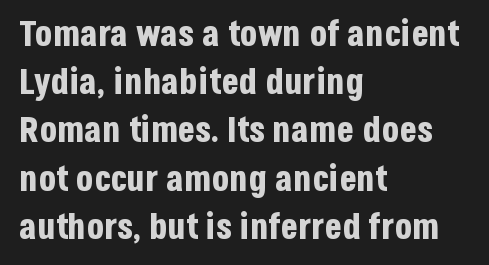
Q: Is the text bold? A: Yes.
Q: Is the text italic (slanted)? A: No, it is upright.
Q: Is the typeface a serif or a sans-serif typeface? A: Sans-serif.
Q: Is the text underlined? A: No.
Q: How is the paragraph aligned? A: Left-aligned.
Q: Is the spacing between letters normal or unusually wide? A: Normal.
Q: Is the spacing between lines tight, normal or loose? A: Normal.
Q: Width (condensed, normal, or wide)? A: Condensed.
Q: Stroke contrast? A: Low.
Q: x-height? A: Large.
Q: Monospaced? A: No.
